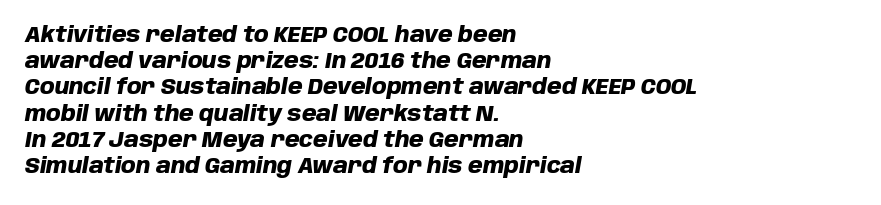
Notice how descenders clear the ascenders below comfortably — that's standard leading. The passage shown is not underscored anywhere. These lines are set flush left with a ragged right edge. Quick note: italic. This is heavy type, rendered in bold.
